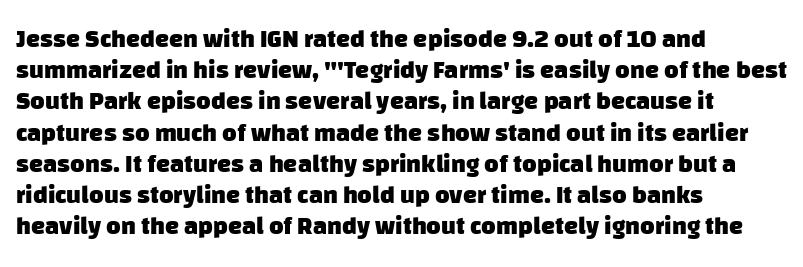
The image shows 25 px bold type; set left-aligned, normal line spacing (1.25x), normal letter spacing, not underlined.
